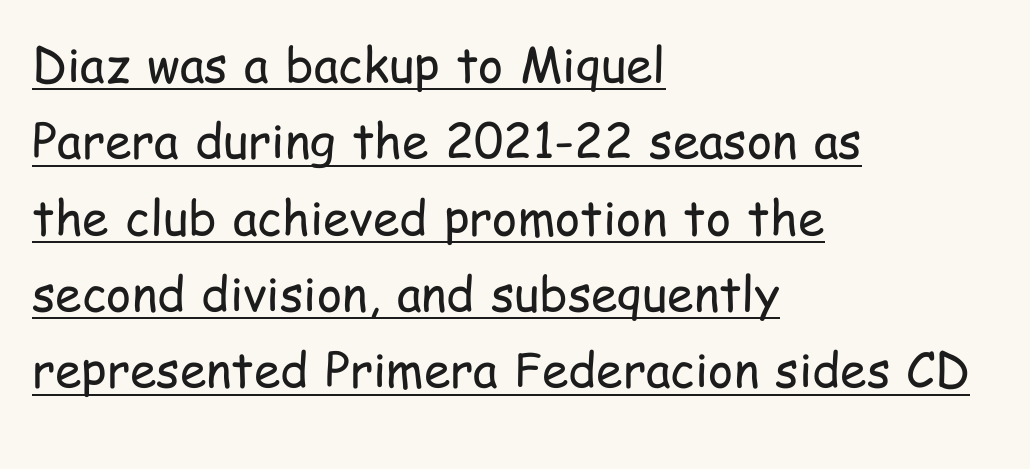
{"serif": "no", "italic": "no", "bold": "no", "weight": "regular", "width": "condensed", "stroke_contrast": "low", "x_height": "medium", "monospaced": "no", "underline": "yes", "align": "left", "line_spacing": "normal", "line_spacing_ratio": 1.59, "letter_spacing": "normal", "letter_spacing_em": 0.0, "glyph_px": 48}
